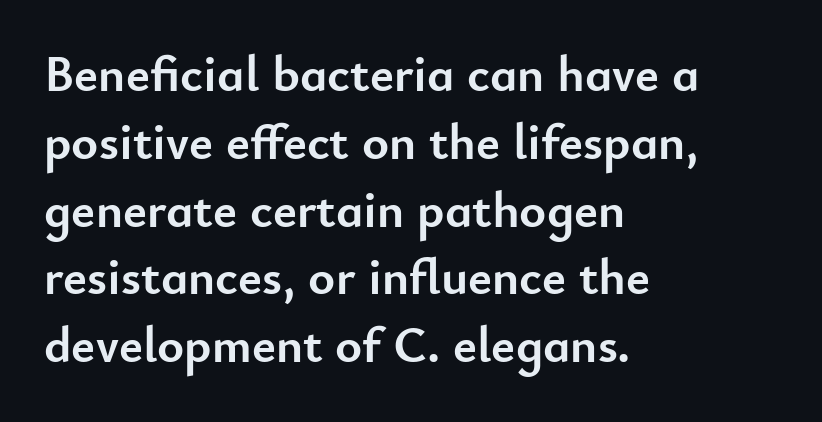
No feet cap the strokes, marking this as sans-serif type. Bare-footed words on every line. Notice how descenders clear the ascenders below comfortably — that's standard leading. Strong, thick strokes mark this as bold type.
